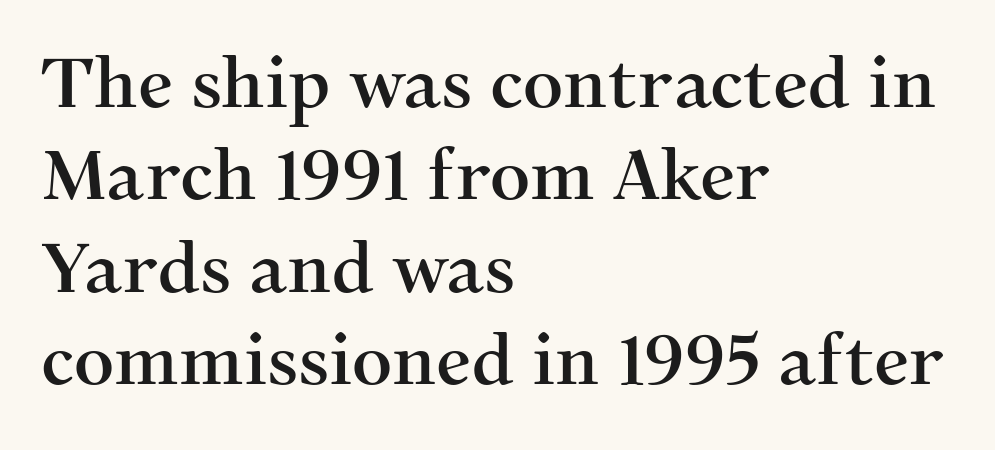
Q: Is the text italic (slanted)? A: No, it is upright.
Q: Is the typeface a serif or a sans-serif typeface? A: Serif.
Q: Is the text underlined? A: No.
Q: How is the paragraph aligned? A: Left-aligned.
Q: Is the spacing between letters normal or unusually wide? A: Normal.
Q: Is the spacing between lines tight, normal or loose? A: Normal.
Q: Width (condensed, normal, or wide)? A: Normal.
Q: Stroke contrast? A: Medium.
Q: x-height? A: Medium.
Q: Monospaced? A: No.
